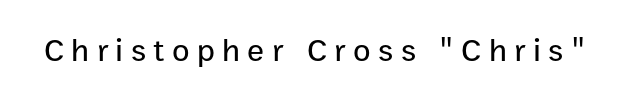
{"serif": "no", "italic": "no", "width": "normal", "stroke_contrast": "low", "x_height": "medium", "monospaced": "no", "underline": "no", "letter_spacing": "wide", "letter_spacing_em": 0.23, "glyph_px": 32}
